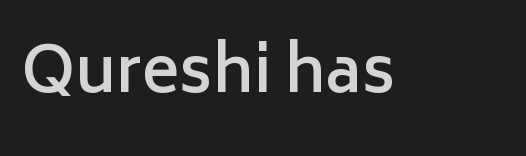
Notice how the stems are strictly vertical — no italics here. Check where the strokes stop: nothing finishes them off — pure sans. Stems and bowls a touch heavier than normal — semibold. The face used here is proportionally spaced, like ordinary book or web type.
